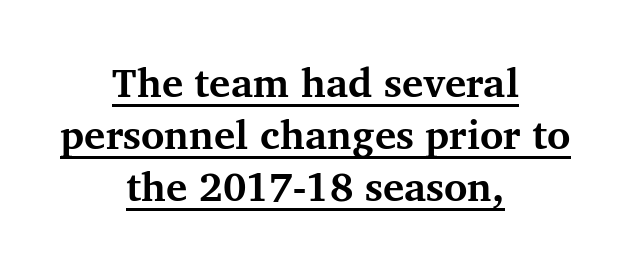
Q: Is the text bold? A: Yes.
Q: Is the text italic (slanted)? A: No, it is upright.
Q: Is the typeface a serif or a sans-serif typeface? A: Serif.
Q: Is the text underlined? A: Yes.
Q: How is the paragraph aligned? A: Centered.
Q: Is the spacing between letters normal or unusually wide? A: Normal.
Q: Is the spacing between lines tight, normal or loose? A: Normal.
Q: Width (condensed, normal, or wide)? A: Normal.
Q: Stroke contrast? A: Medium.
Q: x-height? A: Medium.
Q: Monospaced? A: No.
